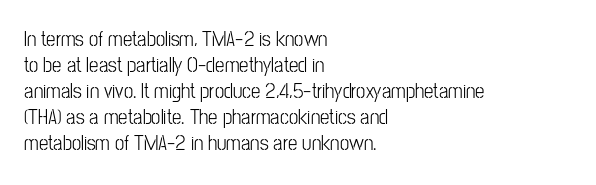
The image shows 21 px text type, upright; set left-aligned, line spacing 1.24x, normal letter spacing, not underlined.
